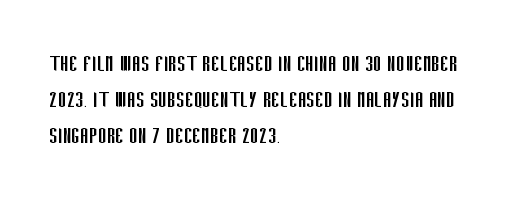
{"italic": "no", "bold": "no", "underline": "no", "align": "left", "line_spacing": "normal", "line_spacing_ratio": 1.38, "letter_spacing": "normal", "letter_spacing_em": 0.0, "glyph_px": 26}
